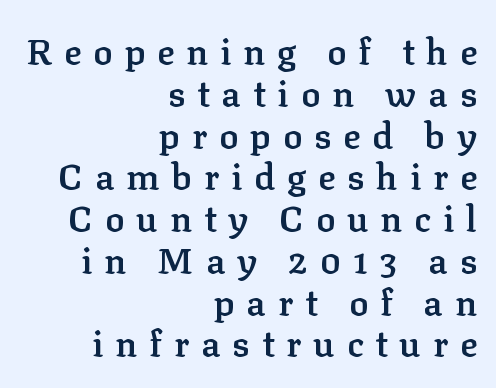
{"serif": "yes", "italic": "no", "bold": "semi", "weight": "semibold", "width": "normal", "stroke_contrast": "low", "x_height": "medium", "monospaced": "no", "underline": "no", "align": "right", "line_spacing_ratio": 1.16, "letter_spacing": "wide", "letter_spacing_em": 0.33, "glyph_px": 36}
